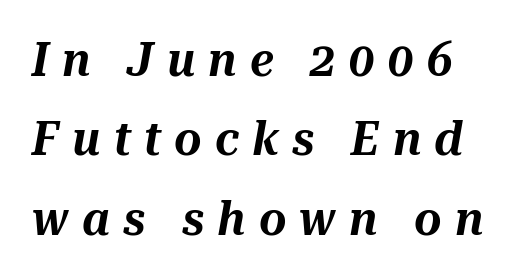
Q: Is the text italic (slanted)? A: Yes, it leans right by about 10 degrees.
Q: Is the text underlined? A: No.
Q: Is the spacing between letters normal or unusually wide? A: Unusually wide.
Q: Is the spacing between lines tight, normal or loose? A: Normal.
Q: Width (condensed, normal, or wide)? A: Normal.
Q: Stroke contrast? A: Medium.
Q: x-height? A: Medium.
Q: Monospaced? A: No.
